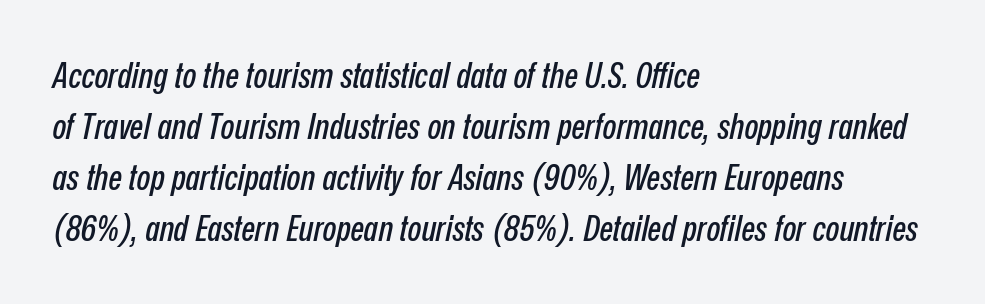
Do the characters align in a grid? No, the font is proportional. Left-aligned paragraph, ragged on the right. Each new line begins a customary step beneath the previous one. Looking at the ascenders, they clearly lean. There is no visible air inserted between adjacent glyphs.
